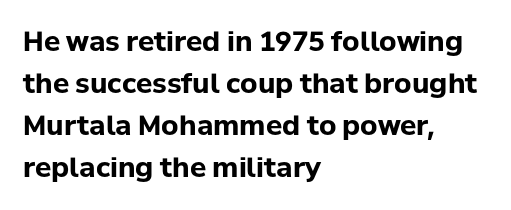
{"italic": "no", "bold": "yes", "underline": "no", "align": "left", "line_spacing": "normal", "line_spacing_ratio": 1.56, "letter_spacing": "normal", "letter_spacing_em": 0.0, "glyph_px": 27}
